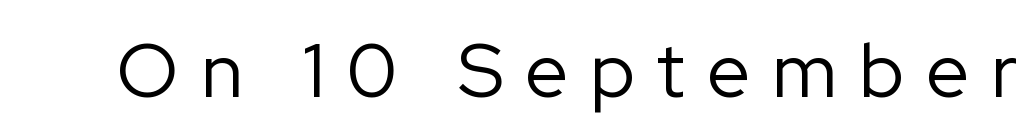
Q: Is the text bold? A: No.
Q: Is the text italic (slanted)? A: No, it is upright.
Q: Is the typeface a serif or a sans-serif typeface? A: Sans-serif.
Q: Is the text underlined? A: No.
Q: Is the spacing between letters normal or unusually wide? A: Unusually wide.
Q: Width (condensed, normal, or wide)? A: Normal.
Q: Stroke contrast? A: Low.
Q: x-height? A: Medium.
Q: Monospaced? A: No.
